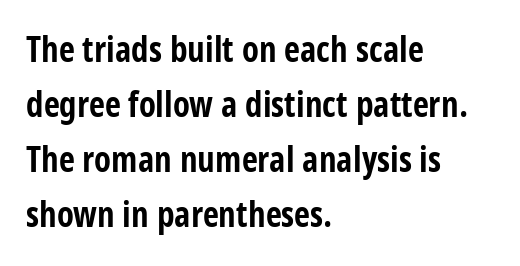
Regarding leading, the lines here are spaced in the standard way. Anything drawn beneath the words? Only blank space. The letters advance in unequal steps, a hallmark of proportional type. Glyph-to-glyph distance matches everyday printed text. The typeface chosen for these lines omits serifs. Teacher's note: observe the even left margin — that is flush-left alignment.
